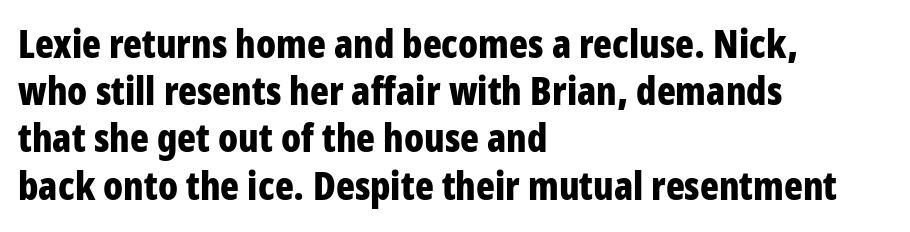
Q: Is the text bold? A: Yes.
Q: Is the text italic (slanted)? A: No, it is upright.
Q: Is the typeface a serif or a sans-serif typeface? A: Sans-serif.
Q: Is the text underlined? A: No.
Q: How is the paragraph aligned? A: Left-aligned.
Q: Is the spacing between letters normal or unusually wide? A: Normal.
Q: Width (condensed, normal, or wide)? A: Condensed.
Q: Stroke contrast? A: Low.
Q: x-height? A: Large.
Q: Monospaced? A: No.
